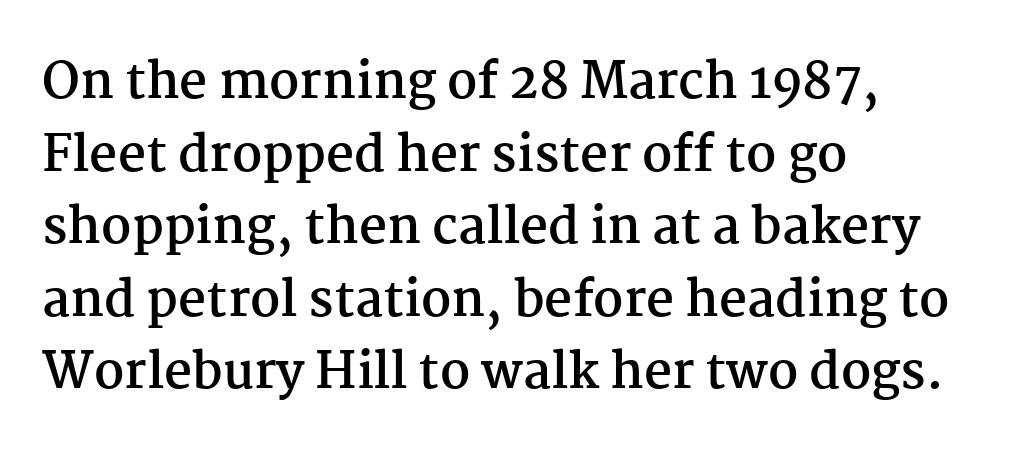
The image shows 49 px semibold serif type, upright; set left-aligned, normal line spacing (1.48x), normal letter spacing, not underlined; medium stroke contrast and a medium x-height.
